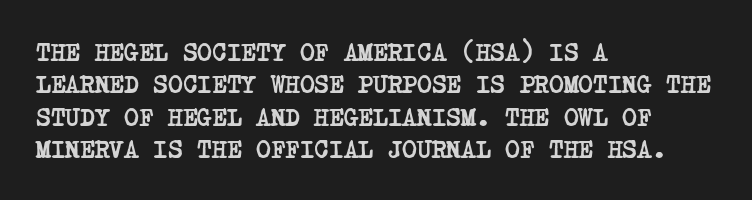
Reading down the column, the eye jumps a familiar distance to each next line. Descenders are the only things crossing below the line. Default kerning and tracking; the words read as compact shapes. Line starts are locked; line ends wander. Does the weight exceed regular? Yes, all the way to bold.
